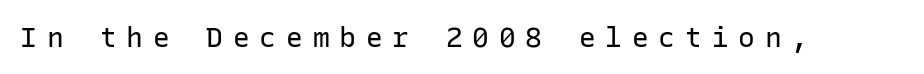
This sample has the even, mechanical cadence of fixed-width lettering. Clear beneath every line of the passage. Stems and bowls with no extra thickness — not bold. Grotesque or geometric, the face here clearly has no serifs. Loose tracking; the words dissolve into strings of separated letters.
